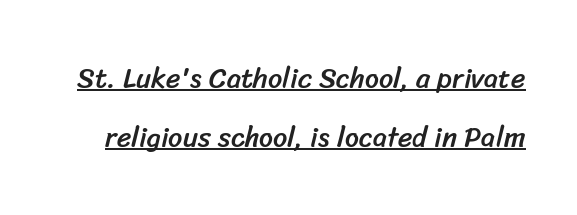
The image shows 28 px sans-serif type; set loose line spacing (2.12x), normal letter spacing, underlined; low stroke contrast and a medium x-height.
